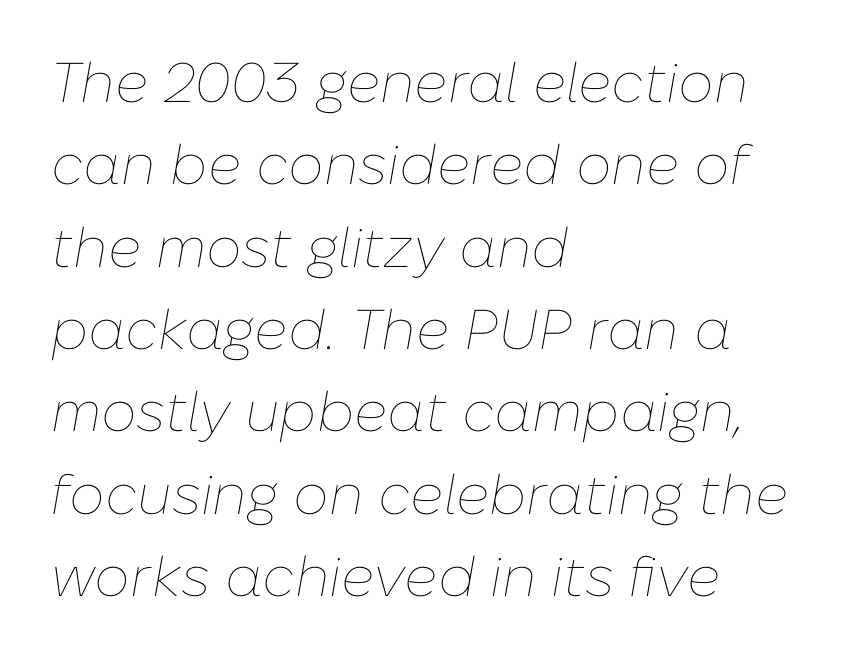
Q: Is the text bold? A: No.
Q: Is the text italic (slanted)? A: Yes, it leans right by about 10 degrees.
Q: Is the text underlined? A: No.
Q: How is the paragraph aligned? A: Left-aligned.
Q: Is the spacing between letters normal or unusually wide? A: Normal.
Q: Is the spacing between lines tight, normal or loose? A: Normal.
Q: Width (condensed, normal, or wide)? A: Normal.
Q: Stroke contrast? A: Low.
Q: x-height? A: Medium.
Q: Monospaced? A: No.
